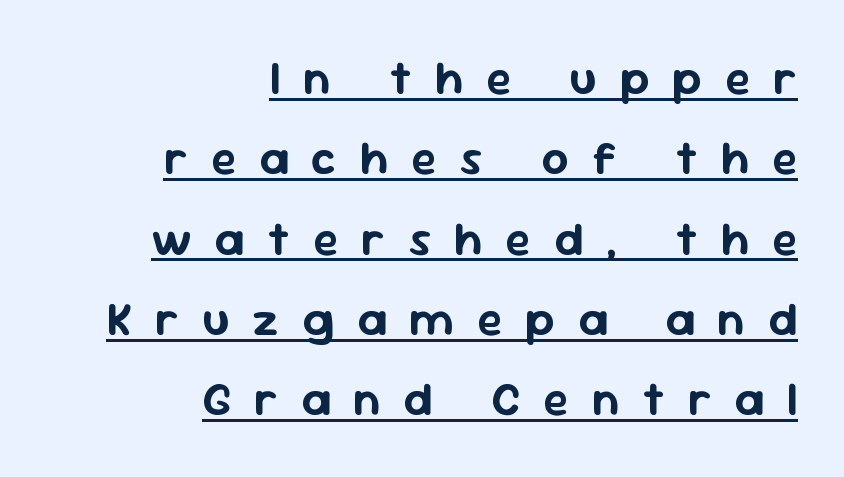
Q: Is the text italic (slanted)? A: No, it is upright.
Q: Is the typeface a serif or a sans-serif typeface? A: Sans-serif.
Q: Is the text underlined? A: Yes.
Q: How is the paragraph aligned? A: Right-aligned.
Q: Is the spacing between letters normal or unusually wide? A: Unusually wide.
Q: Width (condensed, normal, or wide)? A: Normal.
Q: Stroke contrast? A: Low.
Q: x-height? A: Medium.
Q: Monospaced? A: No.
